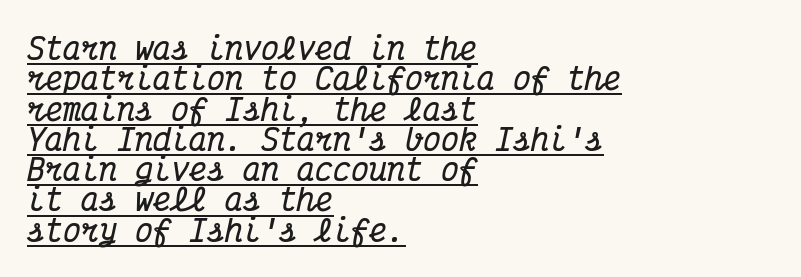
{"serif": "yes", "italic": "yes", "lean": "right", "slant_degrees": 12, "bold": "yes", "weight": "bold", "width": "condensed", "stroke_contrast": "medium", "x_height": "medium", "monospaced": "yes", "underline": "yes", "align": "left", "line_spacing": "tight", "line_spacing_ratio": 1.01, "letter_spacing": "normal", "letter_spacing_em": 0.0, "glyph_px": 30}
